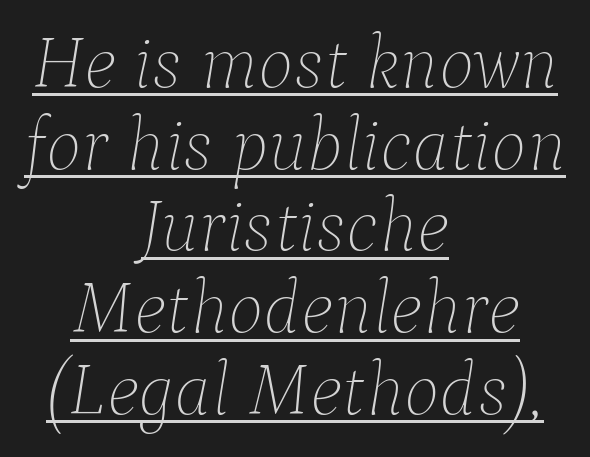
The string is rendered with underlining switched on. In terms of letterspacing, this is plain default setting. Note the varied advance widths — an 'i' is clearly narrower than an 'm'. Cramped leading. The specimen reads as italic at a glance.
